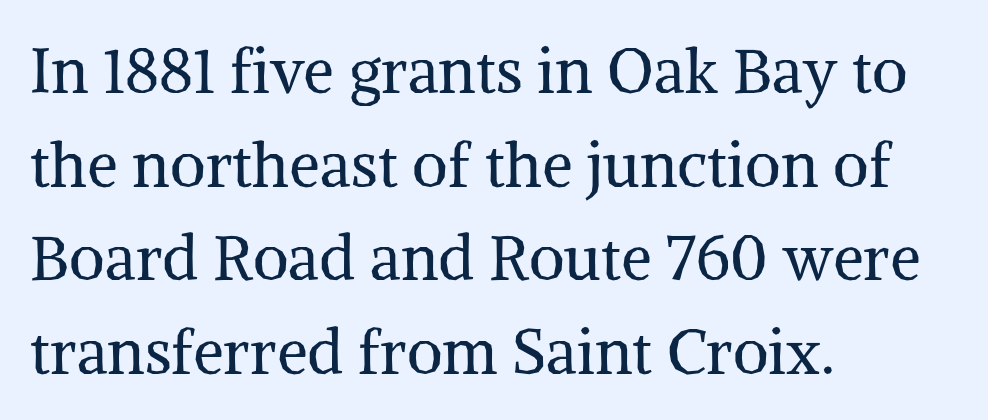
{"serif": "yes", "italic": "no", "bold": "no", "weight": "regular", "width": "normal", "stroke_contrast": "medium", "x_height": "medium", "monospaced": "no", "underline": "no", "align": "left", "line_spacing": "normal", "line_spacing_ratio": 1.51, "letter_spacing": "normal", "letter_spacing_em": 0.0, "glyph_px": 62}
